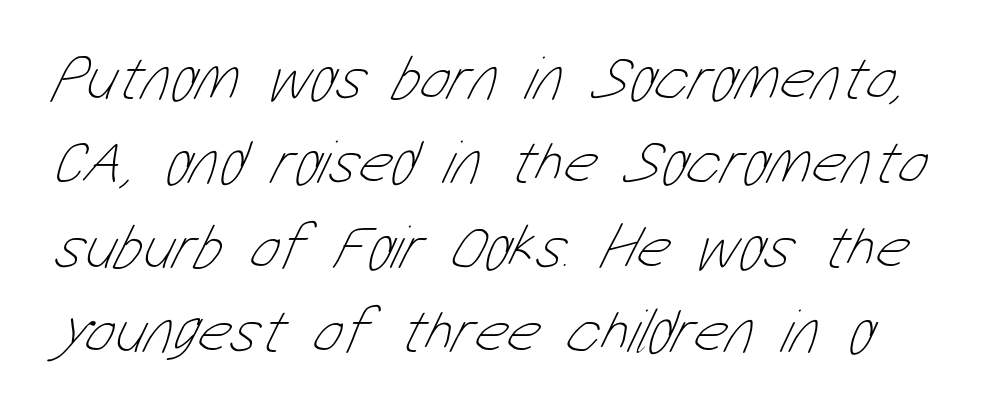
Nobody touched the tracking dial on this one. Weight: in the light-to-regular range. Each new line begins a customary step beneath the previous one. The letters advance in unequal steps, a hallmark of proportional type.
